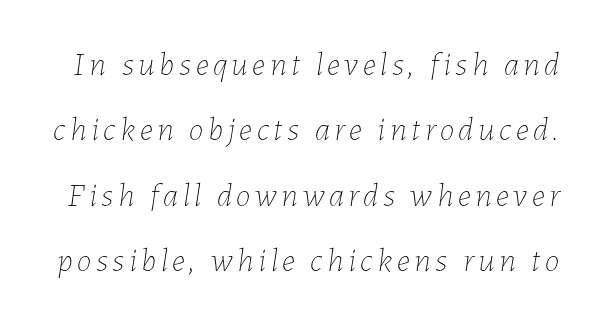
The image shows 33 px thin type, italic (leaning right); set loose line spacing (1.98x), not underlined; low stroke contrast and a medium x-height.
